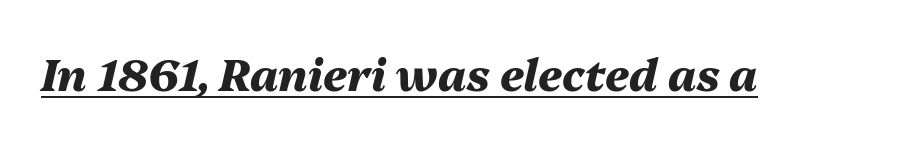
Q: Is the text bold? A: Yes.
Q: Is the text italic (slanted)? A: Yes, it leans right by about 13 degrees.
Q: Is the text underlined? A: Yes.
Q: Is the spacing between letters normal or unusually wide? A: Normal.
Q: Width (condensed, normal, or wide)? A: Normal.
Q: Stroke contrast? A: Medium.
Q: x-height? A: Medium.
Q: Monospaced? A: No.
